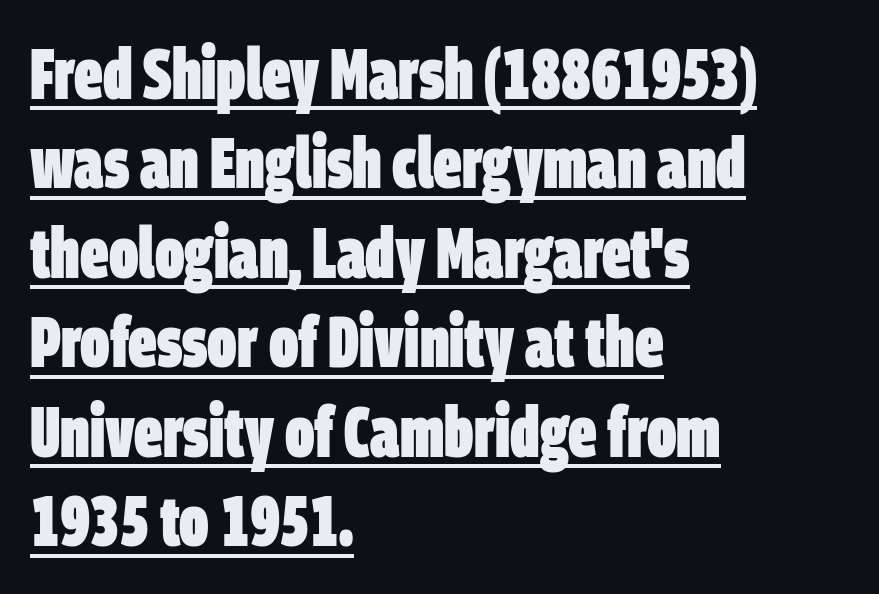
The image shows 71 px heavy, condensed sans-serif type; set left-aligned, normal line spacing (1.26x), normal letter spacing, underlined; low stroke contrast and a large x-height.
